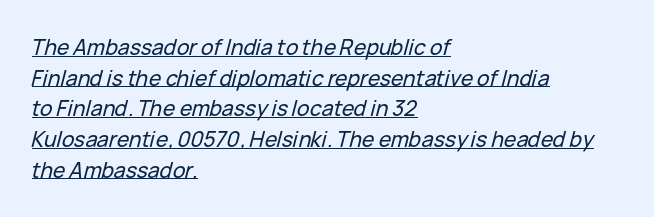
{"italic": "yes", "lean": "right", "slant_degrees": 15, "underline": "yes", "align": "left", "line_spacing": "normal", "line_spacing_ratio": 1.46, "letter_spacing": "normal", "letter_spacing_em": 0.0, "glyph_px": 21}
